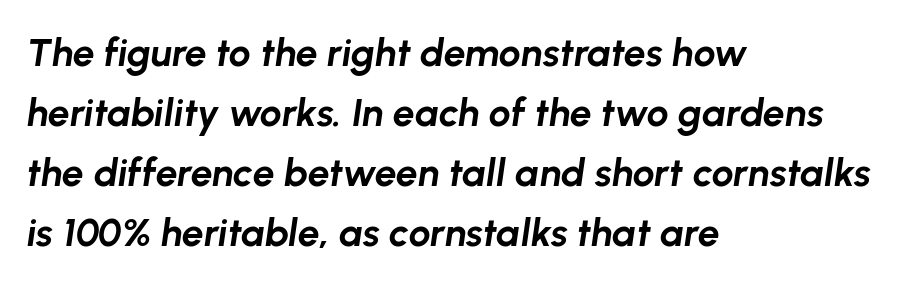
{"italic": "yes", "lean": "right", "slant_degrees": 8, "bold": "yes", "weight": "bold", "width": "normal", "stroke_contrast": "low", "x_height": "medium", "monospaced": "no", "underline": "no", "align": "left", "line_spacing": "normal", "line_spacing_ratio": 1.54, "letter_spacing": "normal", "letter_spacing_em": 0.0, "glyph_px": 39}
